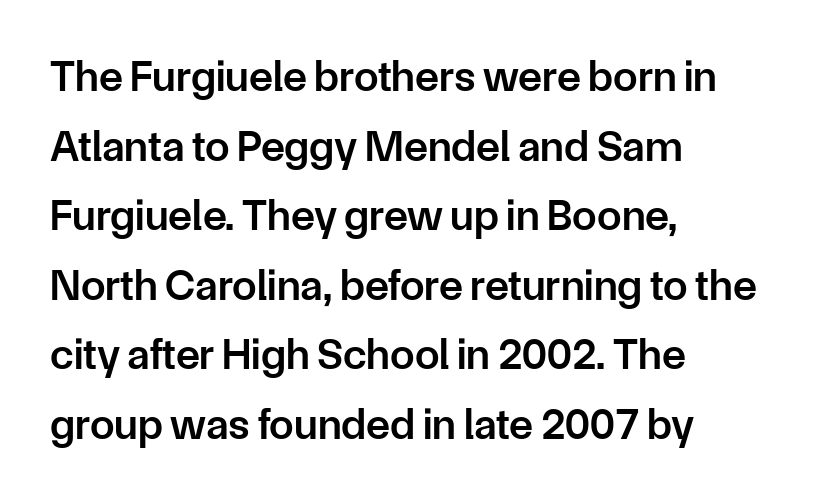
The block of text has a typical density, with ordinary space between rows. Spacing verdict: proportional, widths tailored to each character. Words float on clear page, feet unadorned. The face used here is rendered with its standard letterfit.
